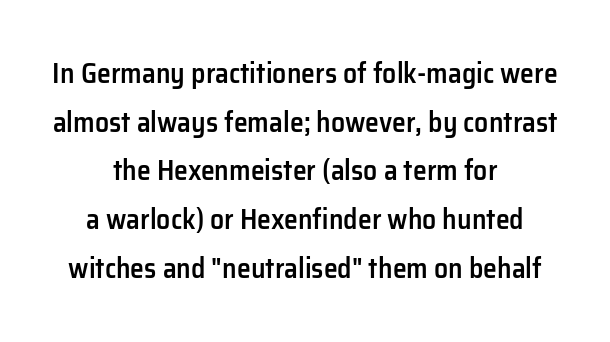
This sample uses an upright cut, with every glyph sitting square on the baseline. A student would call this center alignment; a typographer would say set centered. These lines keep a tight, regular rhythm from letter to letter. The typesetting leans somewhat heavy: a semibold. The rendering uses natural spacing where letterforms have individual widths.
